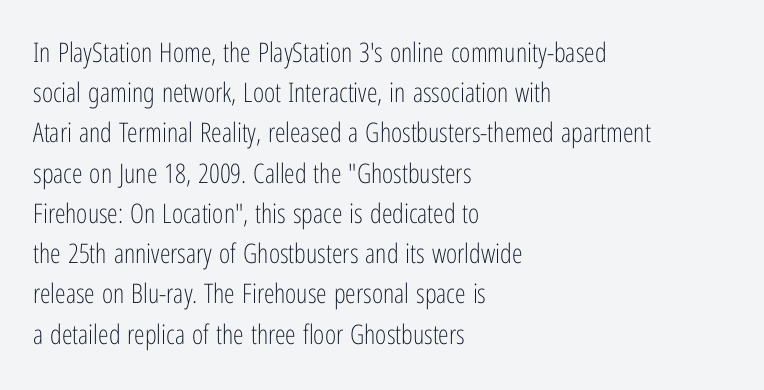
The image shows 27 px text type, upright; set left-aligned, normal line spacing (1.49x), normal letter spacing, not underlined.
